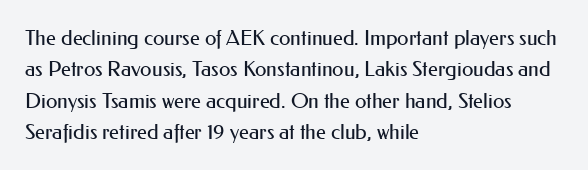
Ordinary non-slanted type is in use. Honestly, the row spacing looks completely unremarkable. These lines keep a tight, regular rhythm from letter to letter. These lines stack with their left ends in a neat column.
